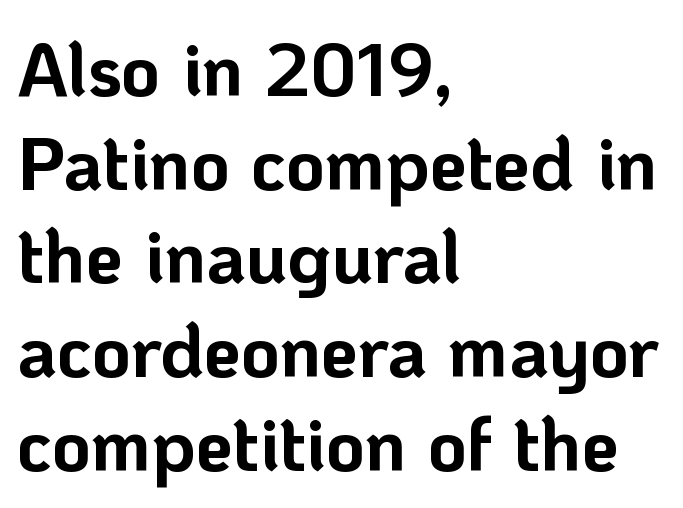
The image shows 75 px bold sans-serif type, upright; set left-aligned, normal line spacing (1.25x), normal letter spacing, not underlined; low stroke contrast and a medium x-height.
